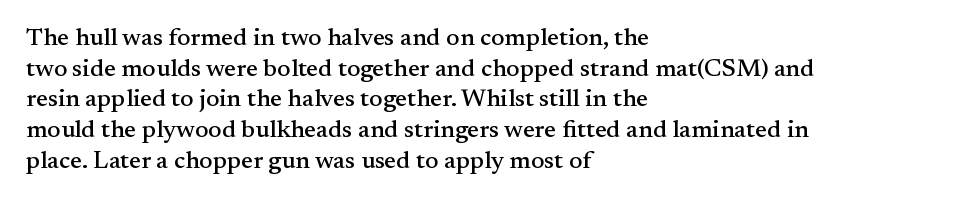
{"italic": "no", "underline": "no", "align": "left", "line_spacing_ratio": 1.23, "letter_spacing": "normal", "letter_spacing_em": 0.0, "glyph_px": 25}
